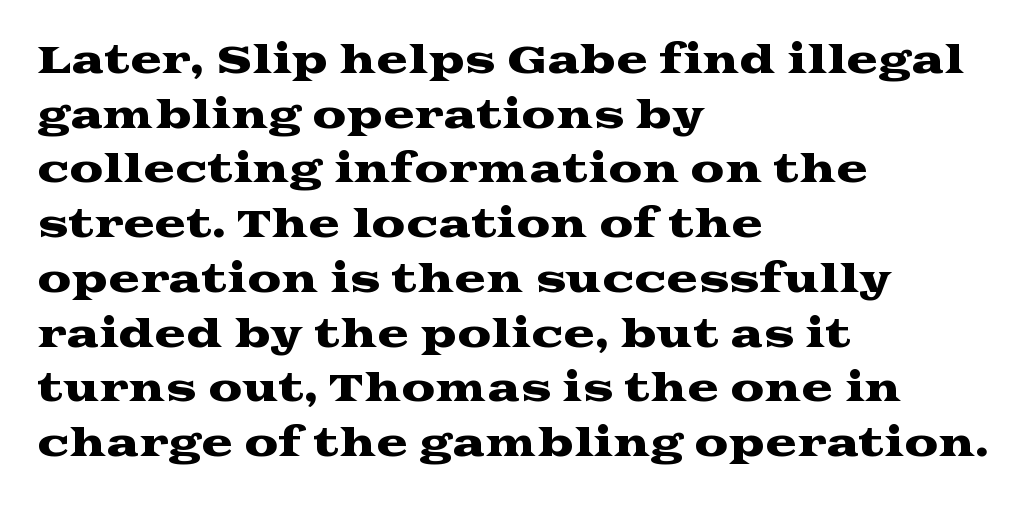
Honestly, the row spacing looks completely unremarkable. Each letter keeps its own natural width here, so spacing adapts to shape. Each letter's strokes conclude with small projecting serifs. The lettering holds an erect, upright posture throughout.
